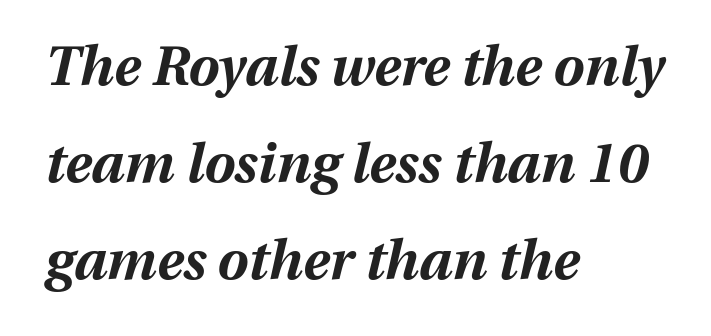
The image shows 55 px bold type, italic (leaning right); set left-aligned, line spacing 1.76x, normal letter spacing, not underlined; medium stroke contrast and a medium x-height.
